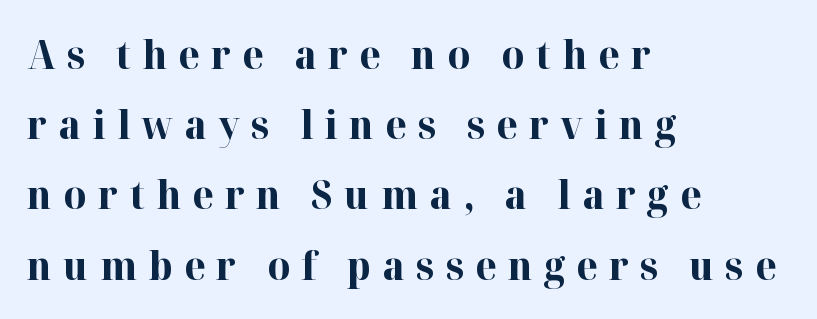
The face used here has the dense, thick strokes of a bold. Just letters on the line, the space beneath them empty. Substantial extra tracking has been applied to these lines. Character widths vary here, with narrow letters taking less room than wide ones. Notice how the stems are strictly vertical — no italics here.
